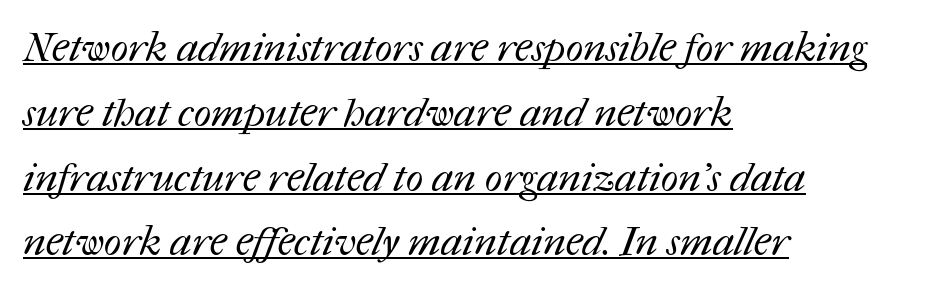
{"bold": "no", "weight": "regular", "width": "normal", "stroke_contrast": "medium", "x_height": "medium", "monospaced": "no", "underline": "yes", "align": "left", "line_spacing": "normal", "line_spacing_ratio": 1.58, "letter_spacing": "normal", "letter_spacing_em": 0.0, "glyph_px": 41}
